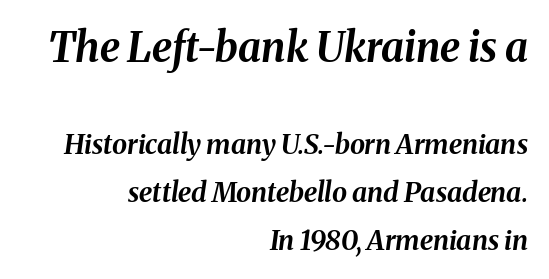
{"italic": "yes", "lean": "right", "slant_degrees": 8, "bold": "yes", "weight": "bold", "width": "normal", "stroke_contrast": "medium", "x_height": "medium", "monospaced": "no", "underline": "no", "align": "right", "line_spacing_ratio": 1.78, "letter_spacing": "normal", "letter_spacing_em": 0.0, "larger_block": "first", "size_ratio": 1.52, "glyph_px": 41}
